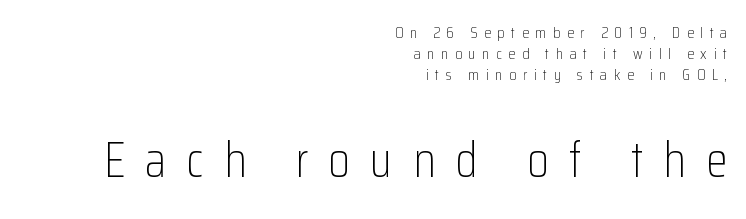
The image shows 49 px light, condensed sans-serif type, upright; set right-aligned, normal line spacing (1.31x), unusually wide letter spacing (+0.41 em), not underlined; the second (bottom) block is 3.06x larger; low stroke contrast and a medium x-height.
